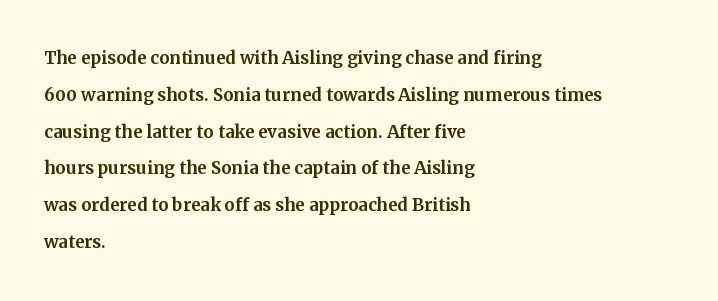
Every character sits straight up, as roman type does. Where is the straight margin? On the left. The rendering uses a moderate line-height, typical for paragraphs. Just letters on the line, the space beneath them empty. Compared with typical body copy, the letter spacing here is the same.
